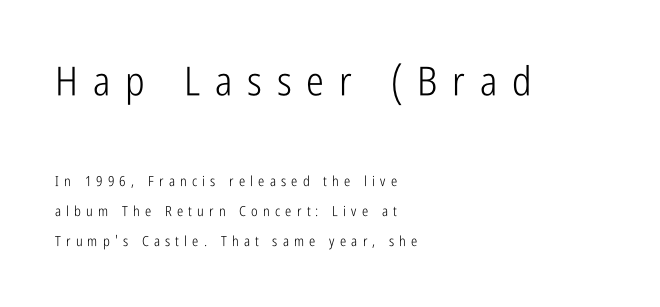
Each line starts at the same left margin while the right side varies. In this sample the first text group is rendered at the bigger scale. The cut favours lightness, reaching ordinary text weight at its darkest. Reading down the column, the eye jumps a long way to each next line.
